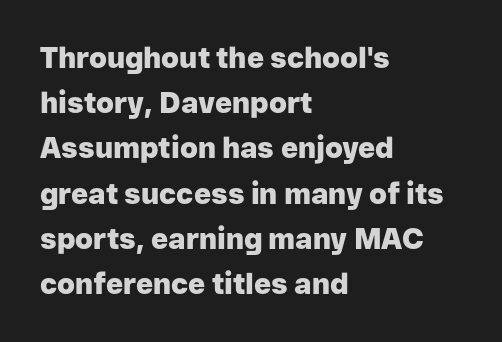
Leading matches the norm, producing a regular column. In CSS terms this would be text-align: left. Does the lettering tilt? It doesn't — this is upright. Unlike a traditional serif, this face leaves its strokes unadorned. These lines keep a tight, regular rhythm from letter to letter. The rendering uses a bold face; every stroke is thick and dark.
